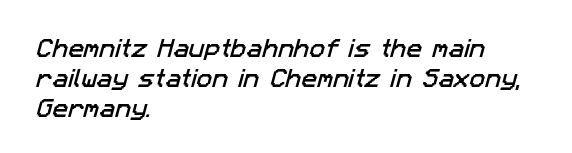
Q: Is the text underlined? A: No.
Q: How is the paragraph aligned? A: Left-aligned.
Q: Is the spacing between letters normal or unusually wide? A: Normal.
Q: Is the spacing between lines tight, normal or loose? A: Normal.
